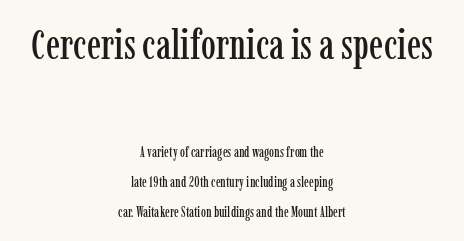
Q: Is the text italic (slanted)? A: No, it is upright.
Q: Is the typeface a serif or a sans-serif typeface? A: Serif.
Q: Is the text underlined? A: No.
Q: How is the paragraph aligned? A: Centered.
Q: Is the spacing between letters normal or unusually wide? A: Normal.
Q: Is the spacing between lines tight, normal or loose? A: Loose.
Q: Which block of text is set in a larger size, the first (top) or the second (bottom)? A: The first (top) one.
Q: Width (condensed, normal, or wide)? A: Condensed.
Q: Stroke contrast? A: Low.
Q: x-height? A: Medium.
Q: Monospaced? A: No.
